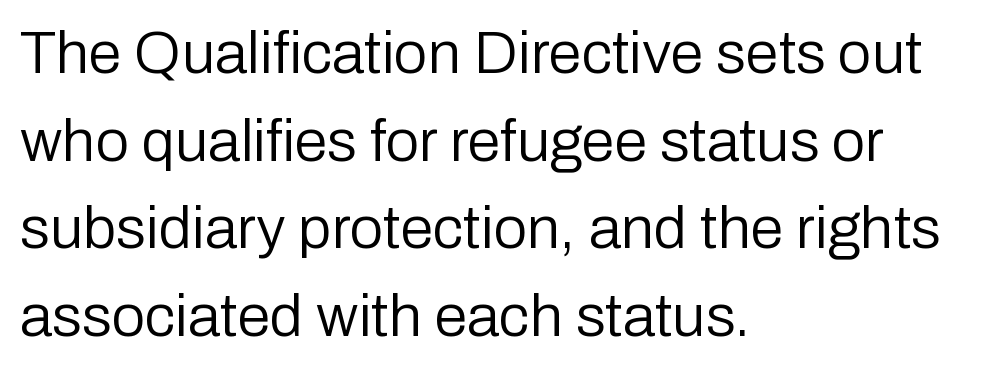
Q: Is the text bold? A: No.
Q: Is the text italic (slanted)? A: No, it is upright.
Q: Is the typeface a serif or a sans-serif typeface? A: Sans-serif.
Q: Is the text underlined? A: No.
Q: How is the paragraph aligned? A: Left-aligned.
Q: Is the spacing between letters normal or unusually wide? A: Normal.
Q: Is the spacing between lines tight, normal or loose? A: Normal.
Q: Width (condensed, normal, or wide)? A: Normal.
Q: Stroke contrast? A: Low.
Q: x-height? A: Medium.
Q: Monospaced? A: No.
